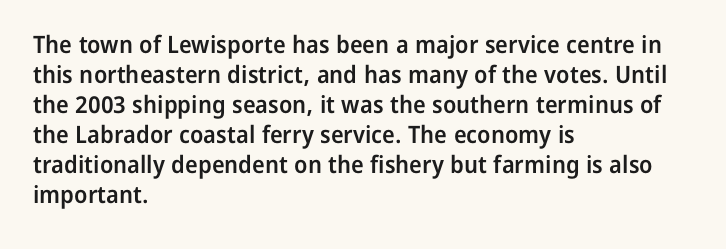
Unmarked baselines from the first word to the last. The leading is moderate, giving the passage an even texture. A bit beefed up — I'd call it semibold rather than bold. Horizontal alignment here is leftward, the default for most running prose. Style check: upright. Honestly, the letter spacing is just normal — you wouldn't notice it.
